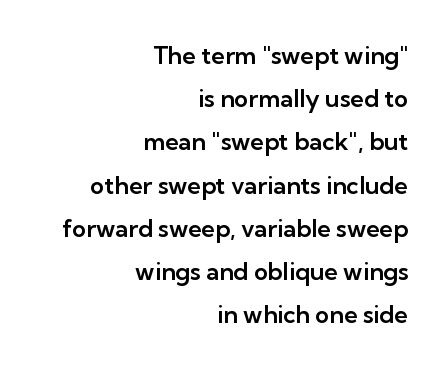
{"italic": "no", "underline": "no", "align": "right", "line_spacing_ratio": 1.8, "letter_spacing": "normal", "letter_spacing_em": 0.0, "glyph_px": 24}
